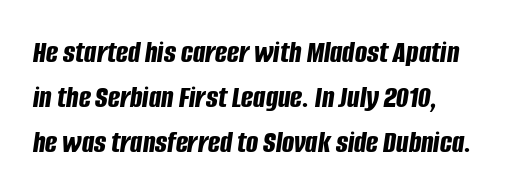
Glyph-to-glyph distance matches everyday printed text. Anything drawn beneath the words? Only blank space. What weight is shown? A full bold with thick strokes. The rendering applies a slant to the glyphs. Interline gaps are of average width in this sample.
